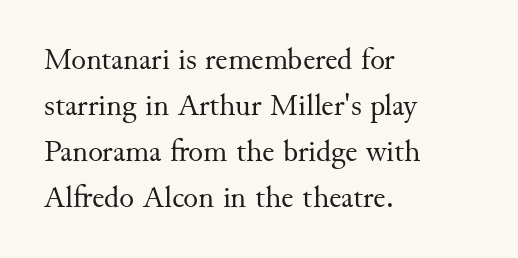
The image shows 31 px regular-weight serif type, upright; set left-aligned, normal line spacing (1.48x), normal letter spacing, not underlined; medium stroke contrast and a small x-height.
